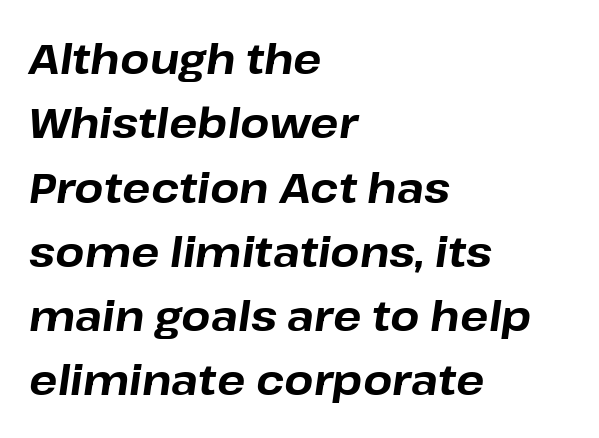
The image shows 42 px bold type, italic (leaning right); set left-aligned, normal line spacing (1.53x), normal letter spacing, not underlined; low stroke contrast and a medium x-height.
